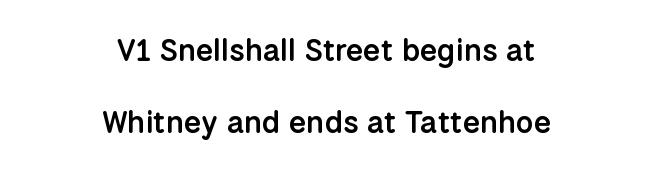
Q: Is the text bold? A: Semi-bold.
Q: Is the text italic (slanted)? A: No, it is upright.
Q: Is the typeface a serif or a sans-serif typeface? A: Sans-serif.
Q: Is the text underlined? A: No.
Q: How is the paragraph aligned? A: Centered.
Q: Is the spacing between letters normal or unusually wide? A: Normal.
Q: Is the spacing between lines tight, normal or loose? A: Loose.
Q: Width (condensed, normal, or wide)? A: Normal.
Q: Stroke contrast? A: Low.
Q: x-height? A: Medium.
Q: Monospaced? A: No.
